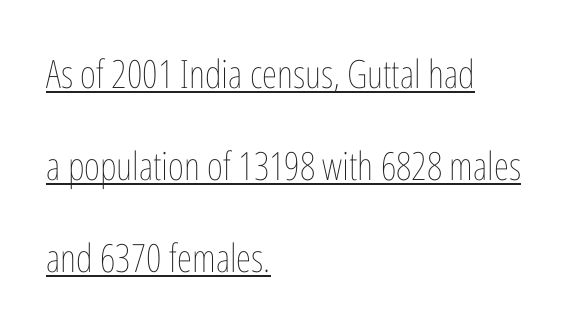
{"italic": "no", "bold": "no", "weight": "thin", "width": "condensed", "stroke_contrast": "low", "x_height": "medium", "monospaced": "no", "underline": "yes", "align": "left", "line_spacing": "loose", "line_spacing_ratio": 2.36, "letter_spacing": "normal", "letter_spacing_em": 0.0, "glyph_px": 39}
